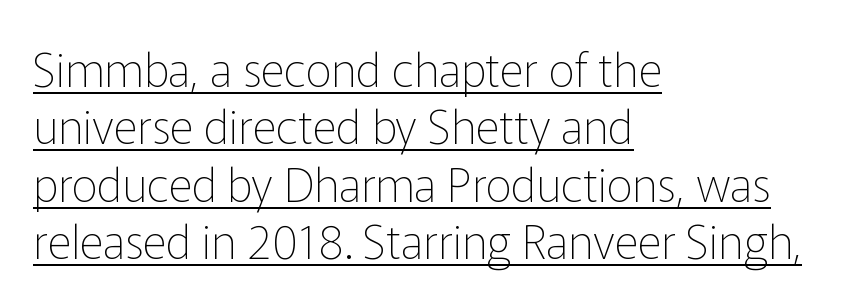
The image shows 46 px thin sans-serif type, upright; set left-aligned, normal line spacing (1.25x), normal letter spacing, underlined; low stroke contrast and a medium x-height.
